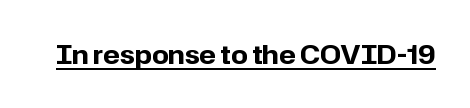
Q: Is the text bold? A: Yes.
Q: Is the text italic (slanted)? A: No, it is upright.
Q: Is the text underlined? A: Yes.
Q: Is the spacing between letters normal or unusually wide? A: Normal.
